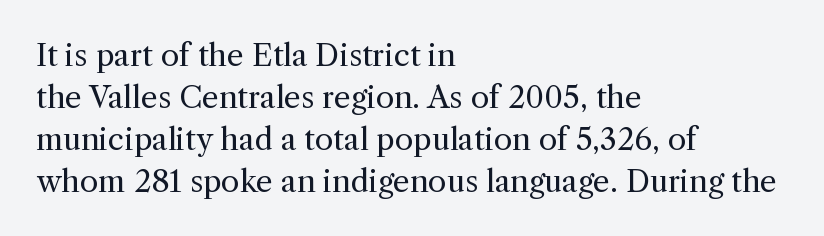
Q: Is the text bold? A: No.
Q: Is the text italic (slanted)? A: No, it is upright.
Q: Is the typeface a serif or a sans-serif typeface? A: Serif.
Q: Is the text underlined? A: No.
Q: How is the paragraph aligned? A: Left-aligned.
Q: Is the spacing between letters normal or unusually wide? A: Normal.
Q: Is the spacing between lines tight, normal or loose? A: Normal.
Q: Width (condensed, normal, or wide)? A: Normal.
Q: x-height? A: Medium.
Q: Monospaced? A: No.
